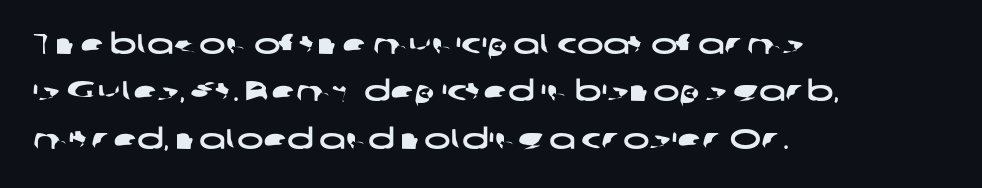
{"serif": "no", "width": "wide", "stroke_contrast": "low", "x_height": "medium", "monospaced": "no", "underline": "no", "align": "left", "line_spacing": "normal", "line_spacing_ratio": 1.69, "letter_spacing": "normal", "letter_spacing_em": 0.0, "glyph_px": 28}
